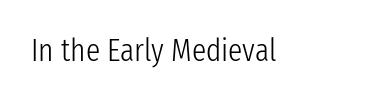
Q: Is the text bold? A: No.
Q: Is the text italic (slanted)? A: No, it is upright.
Q: Is the typeface a serif or a sans-serif typeface? A: Sans-serif.
Q: Is the text underlined? A: No.
Q: How is the paragraph aligned? A: Left-aligned.
Q: Is the spacing between letters normal or unusually wide? A: Normal.
Q: Width (condensed, normal, or wide)? A: Condensed.
Q: Stroke contrast? A: Low.
Q: x-height? A: Medium.
Q: Monospaced? A: No.
